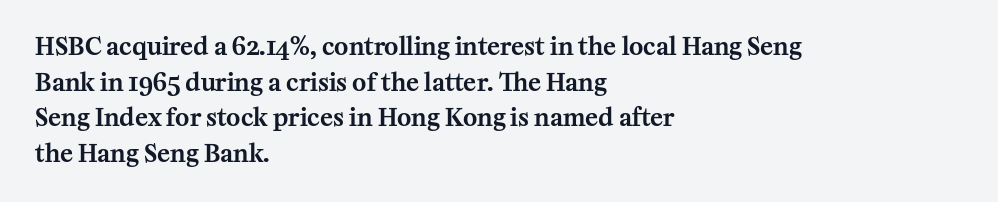
The image shows 24 px text type, upright; set left-aligned, normal line spacing (1.48x), normal letter spacing, not underlined.
